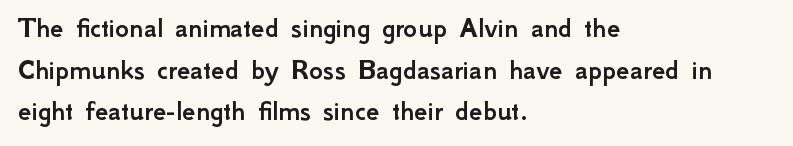
{"serif": "no", "italic": "no", "width": "normal", "stroke_contrast": "low", "x_height": "small", "monospaced": "no", "underline": "no", "align": "left", "line_spacing": "normal", "line_spacing_ratio": 1.39, "letter_spacing": "normal", "letter_spacing_em": 0.0, "glyph_px": 30}
